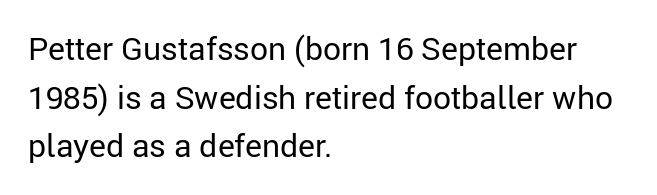
Grotesque or geometric, the face here clearly has no serifs. This is the regular roman posture of the typeface. Tracking value appears to be zero — textbook default spacing. The block of text has a typical density, with ordinary space between rows. The rendering uses natural spacing where letterforms have individual widths. Has an underline been added? It has not.
